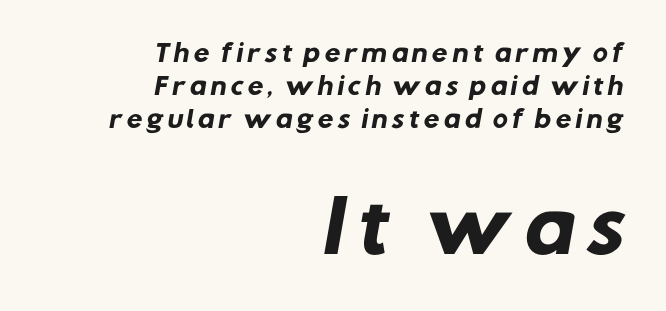
Q: Is the text bold? A: Yes.
Q: Is the typeface a serif or a sans-serif typeface? A: Sans-serif.
Q: Is the text underlined? A: No.
Q: How is the paragraph aligned? A: Right-aligned.
Q: Is the spacing between lines tight, normal or loose? A: Normal.
Q: Which block of text is set in a larger size, the first (top) or the second (bottom)? A: The second (bottom) one.
Q: Width (condensed, normal, or wide)? A: Normal.
Q: Stroke contrast? A: Low.
Q: x-height? A: Medium.
Q: Monospaced? A: No.
